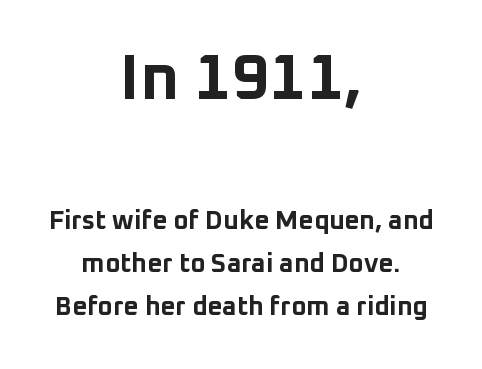
{"serif": "no", "italic": "no", "bold": "yes", "weight": "bold", "width": "normal", "stroke_contrast": "low", "x_height": "medium", "monospaced": "no", "underline": "no", "align": "center", "line_spacing": "normal", "line_spacing_ratio": 1.67, "letter_spacing": "normal", "letter_spacing_em": 0.0, "larger_block": "first", "size_ratio": 2.5, "glyph_px": 65}
